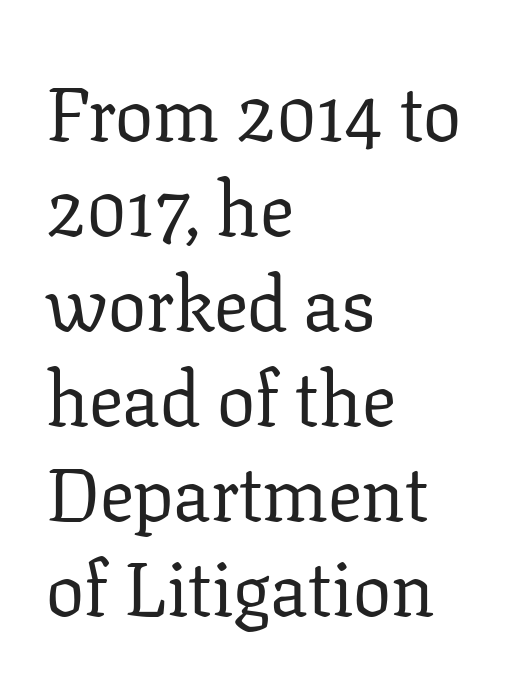
{"serif": "yes", "italic": "no", "bold": "no", "weight": "regular", "width": "normal", "stroke_contrast": "low", "x_height": "medium", "monospaced": "no", "underline": "no", "align": "left", "line_spacing": "normal", "line_spacing_ratio": 1.25, "letter_spacing": "normal", "letter_spacing_em": 0.0, "glyph_px": 76}
